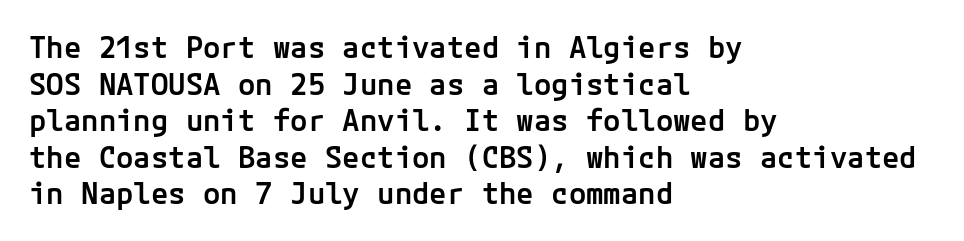
Q: Is the text bold? A: Semi-bold.
Q: Is the text italic (slanted)? A: No, it is upright.
Q: Is the typeface a serif or a sans-serif typeface? A: Sans-serif.
Q: Is the text underlined? A: No.
Q: How is the paragraph aligned? A: Left-aligned.
Q: Is the spacing between letters normal or unusually wide? A: Normal.
Q: Is the spacing between lines tight, normal or loose? A: Normal.
Q: Width (condensed, normal, or wide)? A: Normal.
Q: Stroke contrast? A: Low.
Q: x-height? A: Medium.
